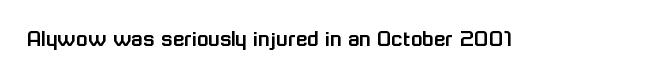
{"italic": "no", "underline": "no", "letter_spacing": "normal", "letter_spacing_em": 0.0, "glyph_px": 24}
